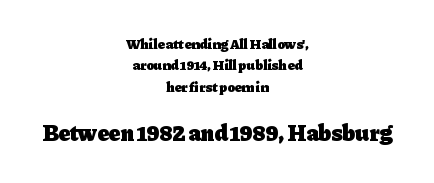
Anything drawn beneath the words? Only blank space. The designer gave the closing block more size than the opening block. Leftover space on each line is divided equally before and after the words. Normally led — the rows are evenly, conventionally spaced. The strokes are fattened all the way to bold. The line texture is even and compact thanks to regular tracking.
